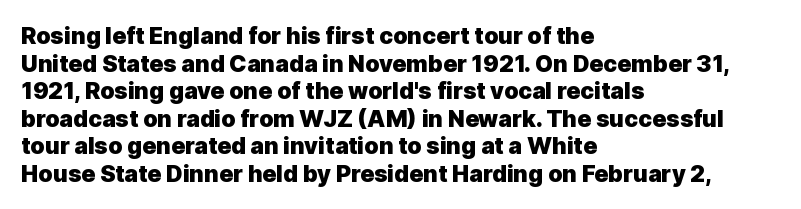
The letters stand upright; this is a roman face. Each word holds together tightly as a unit, with standard inter-letter gaps. Underline: absent. Notice how thick the strokes are: this is what a full bold looks like. The setting favours the left margin, as ordinary paragraphs usually do.
